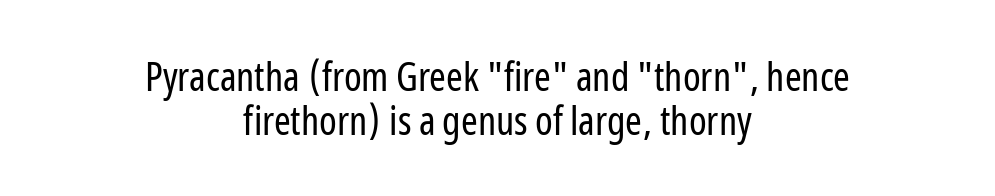
Q: Is the text bold? A: No.
Q: Is the text italic (slanted)? A: No, it is upright.
Q: Is the typeface a serif or a sans-serif typeface? A: Sans-serif.
Q: Is the text underlined? A: No.
Q: How is the paragraph aligned? A: Centered.
Q: Is the spacing between letters normal or unusually wide? A: Normal.
Q: Is the spacing between lines tight, normal or loose? A: Tight.
Q: Width (condensed, normal, or wide)? A: Condensed.
Q: Stroke contrast? A: Low.
Q: x-height? A: Medium.
Q: Monospaced? A: No.
